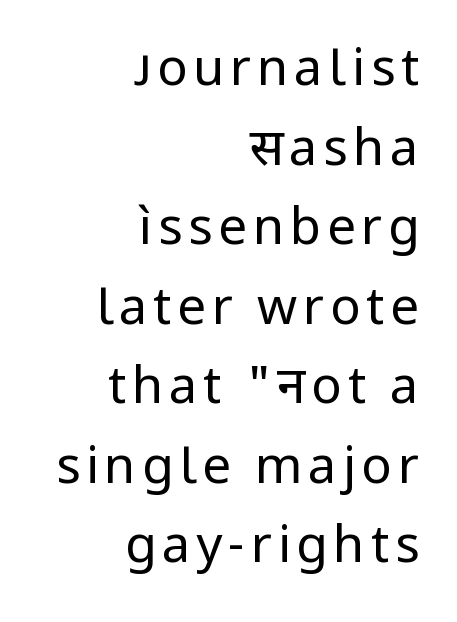
The image shows 51 px regular-weight sans-serif type, upright; set right-aligned, normal line spacing (1.56x), not underlined; low stroke contrast and a medium x-height.
